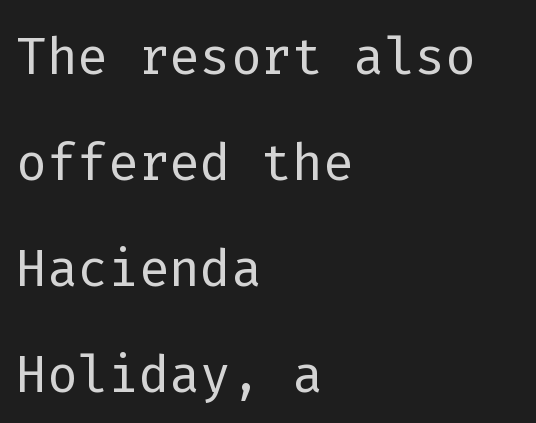
{"serif": "no", "italic": "no", "bold": "no", "weight": "light", "width": "normal", "stroke_contrast": "low", "x_height": "medium", "monospaced": "yes", "underline": "no", "align": "left", "line_spacing": "normal", "line_spacing_ratio": 1.47, "letter_spacing": "normal", "letter_spacing_em": 0.0, "glyph_px": 72}
